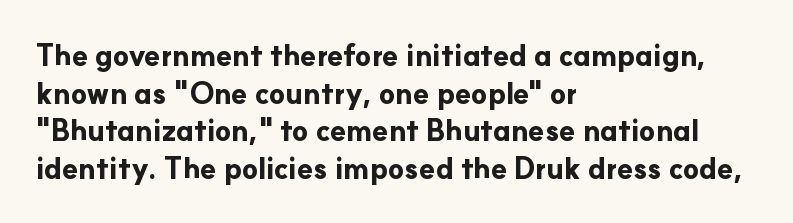
{"serif": "no", "italic": "no", "bold": "yes", "weight": "bold", "width": "normal", "stroke_contrast": "low", "x_height": "small", "monospaced": "no", "underline": "no", "align": "left", "line_spacing": "normal", "line_spacing_ratio": 1.3, "letter_spacing": "normal", "letter_spacing_em": 0.0, "glyph_px": 29}
